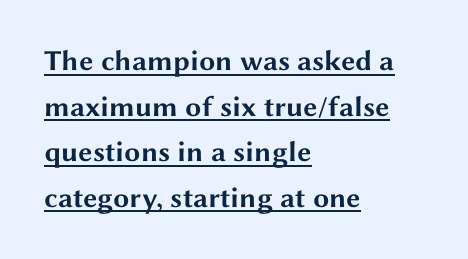
The image shows 29 px bold, wide sans-serif type, upright; set left-aligned, normal line spacing (1.57x), normal letter spacing, underlined; medium stroke contrast and a medium x-height.
